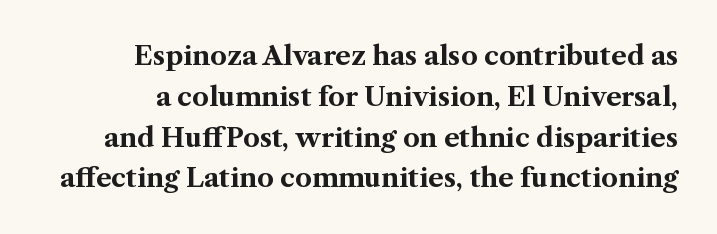
The lettering holds an erect, upright posture throughout. The passage shown stacks its lines at a standard gap. Tracking value appears to be zero — textbook default spacing. Compared with an ordinary text face, these strokes are far heavier — a full bold. Honestly, there is no underline to notice here at all.
